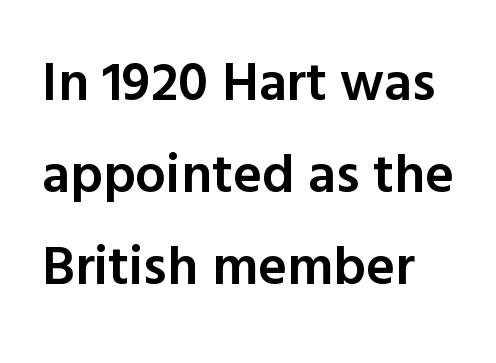
{"serif": "no", "italic": "no", "bold": "semi", "weight": "semibold", "width": "normal", "x_height": "medium", "monospaced": "no", "underline": "no", "line_spacing": "normal", "line_spacing_ratio": 1.67, "letter_spacing": "normal", "letter_spacing_em": 0.0, "glyph_px": 55}
